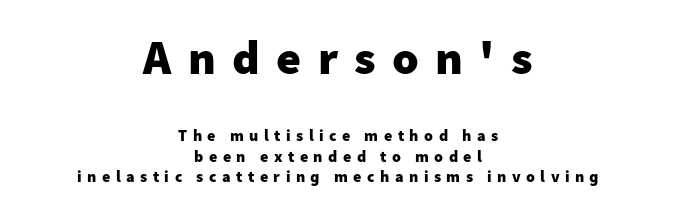
{"serif": "no", "italic": "no", "bold": "yes", "weight": "heavy", "width": "normal", "stroke_contrast": "low", "x_height": "medium", "monospaced": "no", "underline": "no", "align": "center", "line_spacing": "normal", "line_spacing_ratio": 1.27, "letter_spacing": "wide", "letter_spacing_em": 0.34, "larger_block": "first", "size_ratio": 3.0, "glyph_px": 48}
